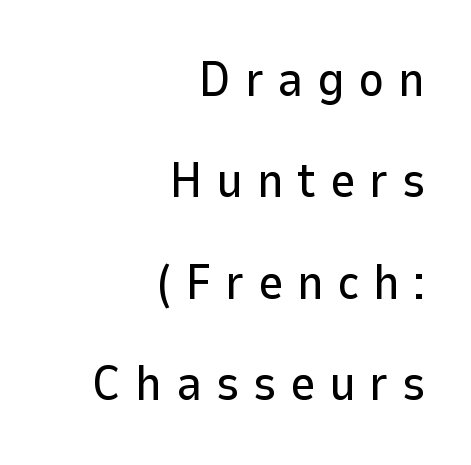
The image shows 49 px sans-serif type, upright; set right-aligned, loose line spacing (2.07x), unusually wide letter spacing (+0.28 em), not underlined; low stroke contrast and a medium x-height.
